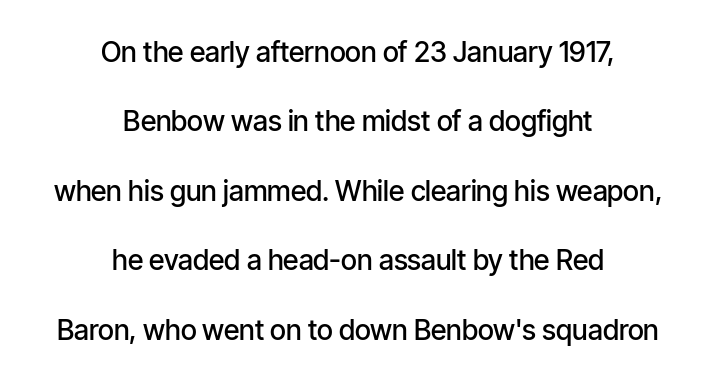
Q: Is the text bold? A: Semi-bold.
Q: Is the text italic (slanted)? A: No, it is upright.
Q: Is the typeface a serif or a sans-serif typeface? A: Sans-serif.
Q: Is the text underlined? A: No.
Q: How is the paragraph aligned? A: Centered.
Q: Is the spacing between letters normal or unusually wide? A: Normal.
Q: Is the spacing between lines tight, normal or loose? A: Loose.
Q: Width (condensed, normal, or wide)? A: Condensed.
Q: Stroke contrast? A: Low.
Q: x-height? A: Medium.
Q: Monospaced? A: No.
